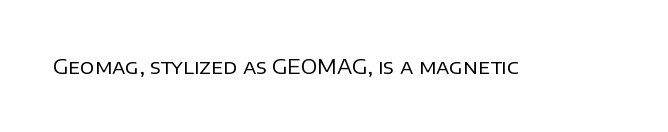
Posture: upright roman. Short note: letters normally spaced. The weight would be labelled regular, book, light, or lighter still. Lines of text with bare space underneath.
